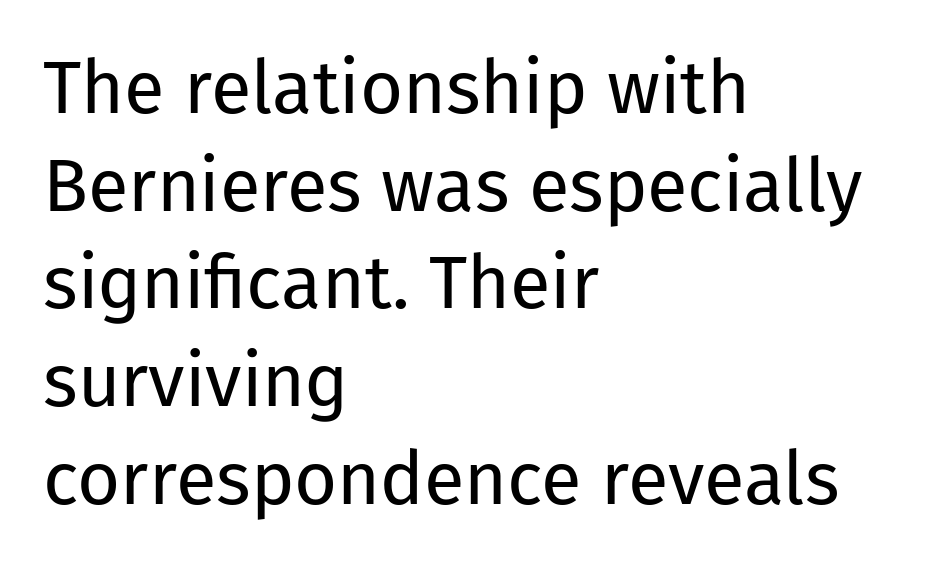
The image shows 74 px regular-weight sans-serif type, upright; set left-aligned, normal line spacing (1.32x), normal letter spacing, not underlined; low stroke contrast and a medium x-height.
